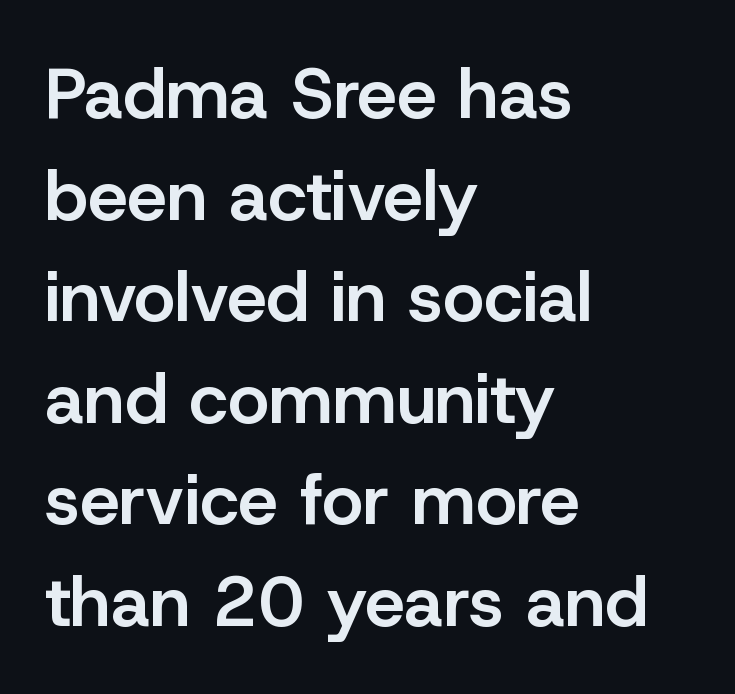
Q: Is the text bold? A: Semi-bold.
Q: Is the text italic (slanted)? A: No, it is upright.
Q: Is the typeface a serif or a sans-serif typeface? A: Sans-serif.
Q: Is the text underlined? A: No.
Q: How is the paragraph aligned? A: Left-aligned.
Q: Is the spacing between letters normal or unusually wide? A: Normal.
Q: Is the spacing between lines tight, normal or loose? A: Normal.
Q: Width (condensed, normal, or wide)? A: Normal.
Q: Stroke contrast? A: Low.
Q: x-height? A: Medium.
Q: Monospaced? A: No.
